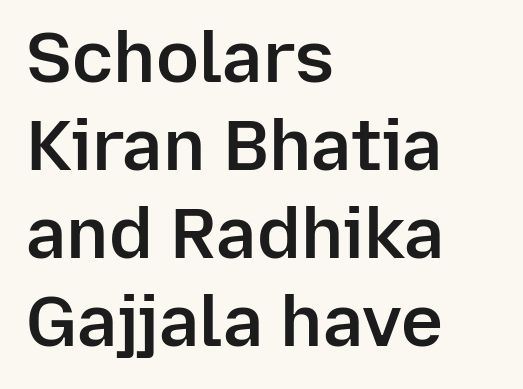
{"serif": "no", "italic": "no", "bold": "semi", "weight": "semibold", "width": "normal", "stroke_contrast": "low", "x_height": "medium", "monospaced": "no", "underline": "no", "align": "left", "line_spacing_ratio": 1.24, "letter_spacing": "normal", "letter_spacing_em": 0.0, "glyph_px": 71}
